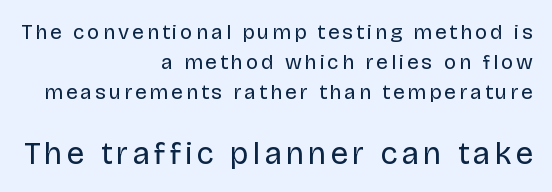
Q: Is the text bold? A: No.
Q: Is the text italic (slanted)? A: No, it is upright.
Q: Is the typeface a serif or a sans-serif typeface? A: Sans-serif.
Q: Is the text underlined? A: No.
Q: How is the paragraph aligned? A: Right-aligned.
Q: Is the spacing between lines tight, normal or loose? A: Normal.
Q: Which block of text is set in a larger size, the first (top) or the second (bottom)? A: The second (bottom) one.
Q: Width (condensed, normal, or wide)? A: Normal.
Q: Stroke contrast? A: Low.
Q: x-height? A: Large.
Q: Monospaced? A: No.
